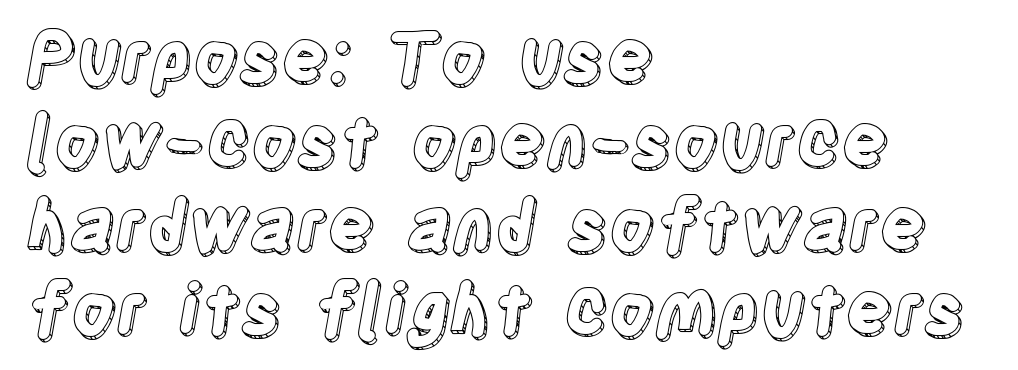
Q: Is the text italic (slanted)? A: Yes.
Q: Is the text underlined? A: No.
Q: How is the paragraph aligned? A: Left-aligned.
Q: Is the spacing between letters normal or unusually wide? A: Normal.
Q: Width (condensed, normal, or wide)? A: Condensed.
Q: x-height? A: Large.
Q: Monospaced? A: No.
